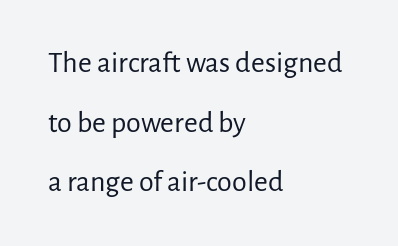
The strokes are not fattened; the text isn't bold. Where is the straight margin? On the left. The block of text is sparse from top to bottom, with ample space between rows. Tall strokes in this sample are plumb rather than angled. Are there feet on the stems? There aren't — it's a sans. Anything drawn beneath the words? Only blank space.
